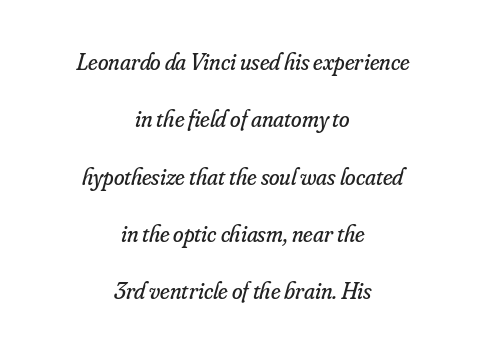
Q: Is the text bold? A: No.
Q: Is the text italic (slanted)? A: Yes, it leans right by about 16 degrees.
Q: Is the text underlined? A: No.
Q: How is the paragraph aligned? A: Centered.
Q: Is the spacing between letters normal or unusually wide? A: Normal.
Q: Is the spacing between lines tight, normal or loose? A: Loose.
